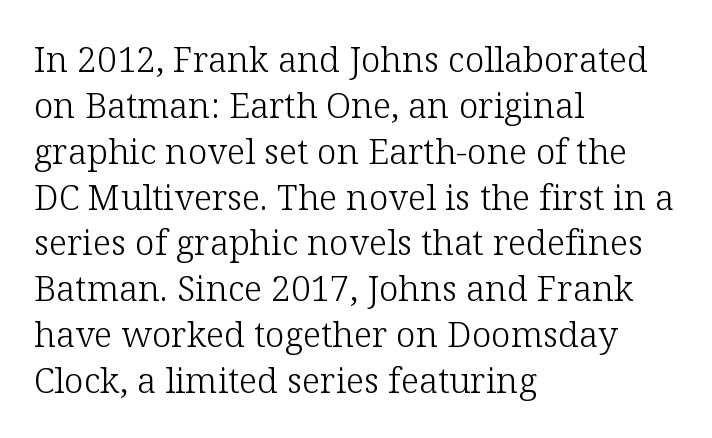
Q: Is the text bold? A: No.
Q: Is the text italic (slanted)? A: No, it is upright.
Q: Is the typeface a serif or a sans-serif typeface? A: Serif.
Q: Is the text underlined? A: No.
Q: How is the paragraph aligned? A: Left-aligned.
Q: Is the spacing between letters normal or unusually wide? A: Normal.
Q: Is the spacing between lines tight, normal or loose? A: Normal.
Q: Width (condensed, normal, or wide)? A: Normal.
Q: Stroke contrast? A: Low.
Q: x-height? A: Medium.
Q: Monospaced? A: No.
